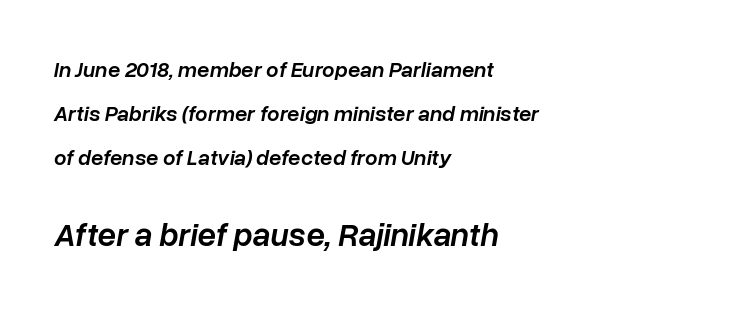
The image shows 33 px semibold type, italic (leaning right); set left-aligned, loose line spacing (1.99x), normal letter spacing, not underlined; the second (bottom) block is 1.5x larger; low stroke contrast and a medium x-height.
